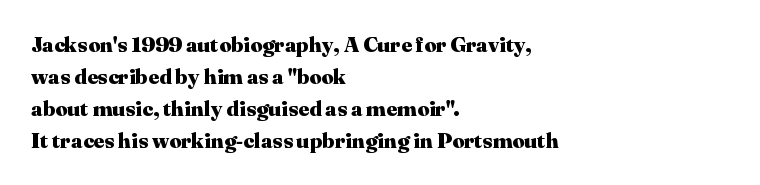
The type sits square on the baseline with zero lean. Summary of weight: heavy, a full bold. Interline gaps are of average width in this sample. The type is set solid horizontally, with unmodified tracking. Underline: absent.
